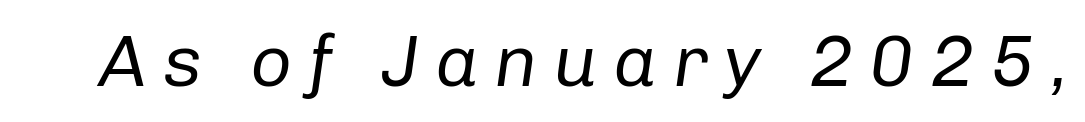
Observe the wide spacing: letters keep a clear distance from each other. The string is rendered with underlining switched off. Weight: in the light-to-regular range. The rendering uses natural spacing where letterforms have individual widths. Slant detected: the letters are inclined.
